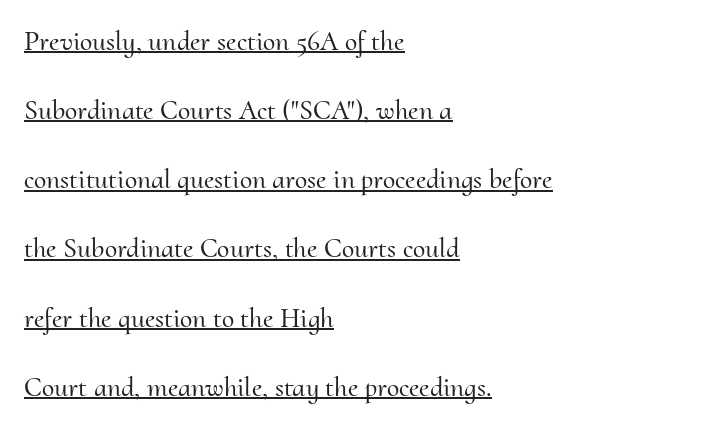
Q: Is the text italic (slanted)? A: No, it is upright.
Q: Is the typeface a serif or a sans-serif typeface? A: Serif.
Q: Is the text underlined? A: Yes.
Q: How is the paragraph aligned? A: Left-aligned.
Q: Is the spacing between letters normal or unusually wide? A: Normal.
Q: Is the spacing between lines tight, normal or loose? A: Loose.
Q: Width (condensed, normal, or wide)? A: Normal.
Q: Stroke contrast? A: Medium.
Q: x-height? A: Small.
Q: Monospaced? A: No.
